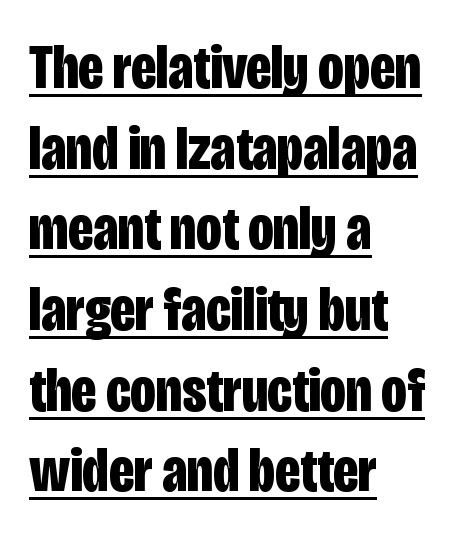
Somebody hit Ctrl+U on this one — the words are underlined. Vertical spacing — default. Is there any slant? The stems are plumb. A typesetter would call this zero additional tracking. Every letter is thick-stroked: bold, no question. Proportional: the letters do not fall into vertical columns.
